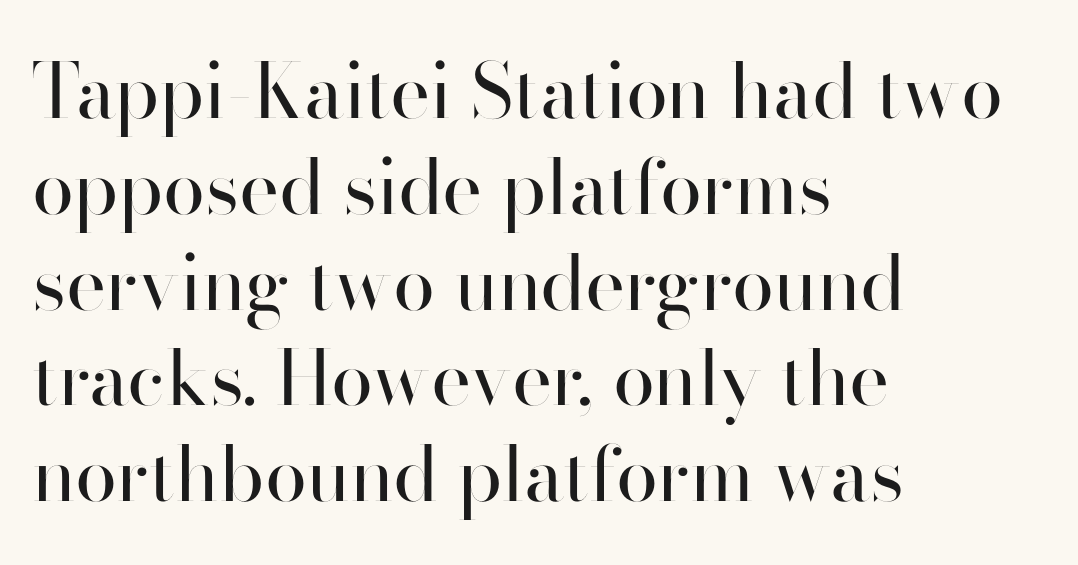
Q: Is the text bold? A: No.
Q: Is the text italic (slanted)? A: No, it is upright.
Q: Is the typeface a serif or a sans-serif typeface? A: Sans-serif.
Q: Is the text underlined? A: No.
Q: How is the paragraph aligned? A: Left-aligned.
Q: Is the spacing between letters normal or unusually wide? A: Normal.
Q: Is the spacing between lines tight, normal or loose? A: Normal.
Q: Width (condensed, normal, or wide)? A: Normal.
Q: Stroke contrast? A: High.
Q: x-height? A: Small.
Q: Monospaced? A: No.
